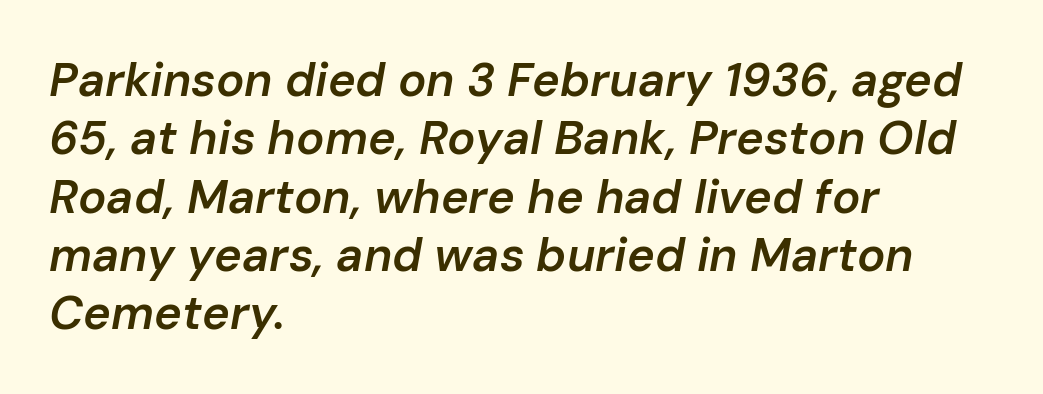
{"italic": "yes", "lean": "right", "slant_degrees": 10, "bold": "semi", "weight": "semibold", "width": "normal", "stroke_contrast": "low", "x_height": "medium", "monospaced": "no", "underline": "no", "align": "left", "line_spacing_ratio": 1.24, "letter_spacing": "normal", "letter_spacing_em": 0.0, "glyph_px": 47}
